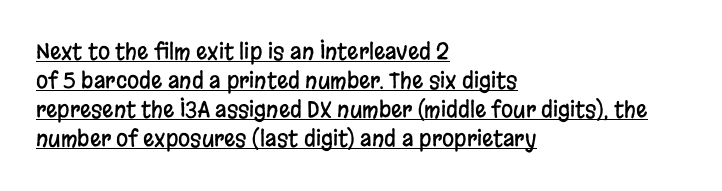
Q: Is the text italic (slanted)? A: No, it is upright.
Q: Is the text underlined? A: Yes.
Q: How is the paragraph aligned? A: Left-aligned.
Q: Is the spacing between letters normal or unusually wide? A: Normal.
Q: Is the spacing between lines tight, normal or loose? A: Normal.
